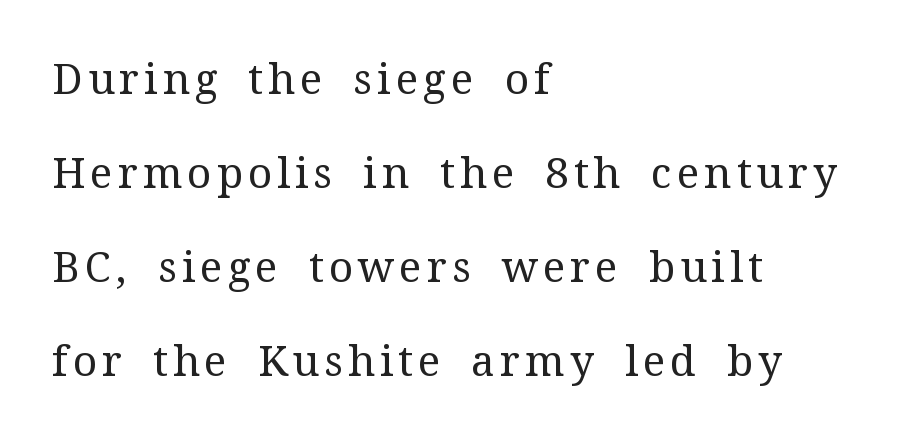
The passage shown is not underscored anywhere. The passage shown is typed in a proportional face where columns would drift. You could fit nearly another row in the gap between these rows. The specimen reads as upright at a glance. Stroke mass is kept to a normal reading level or below.
